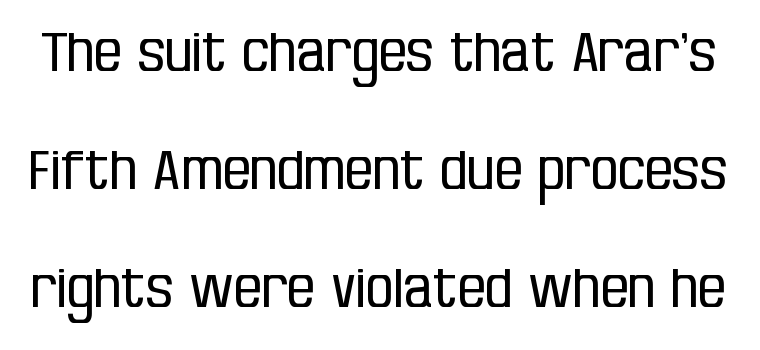
The image shows 55 px regular-weight, condensed sans-serif type, upright; set loose line spacing (2.15x), normal letter spacing, not underlined; low stroke contrast and a large x-height.
